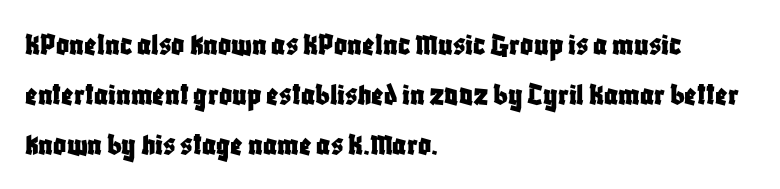
{"serif": "no", "italic": "no", "width": "condensed", "stroke_contrast": "low", "x_height": "large", "monospaced": "no", "underline": "no", "align": "left", "line_spacing": "normal", "line_spacing_ratio": 1.57, "letter_spacing": "normal", "letter_spacing_em": 0.0, "glyph_px": 32}
